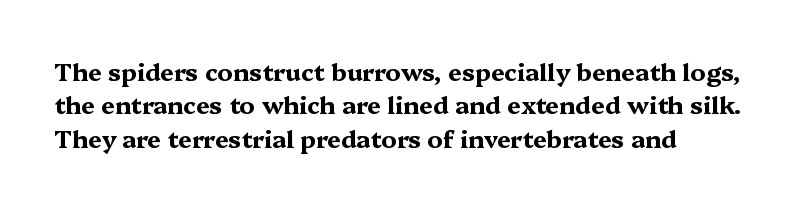
Q: Is the text bold? A: Yes.
Q: Is the text italic (slanted)? A: No, it is upright.
Q: Is the text underlined? A: No.
Q: How is the paragraph aligned? A: Left-aligned.
Q: Is the spacing between letters normal or unusually wide? A: Normal.
Q: Is the spacing between lines tight, normal or loose? A: Normal.
